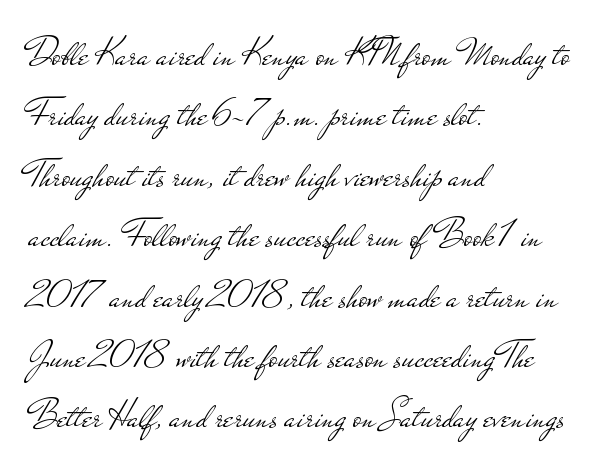
The image shows 40 px light, wide sans-serif type; set left-aligned, normal line spacing (1.51x), normal letter spacing, not underlined; low stroke contrast and a small x-height.
